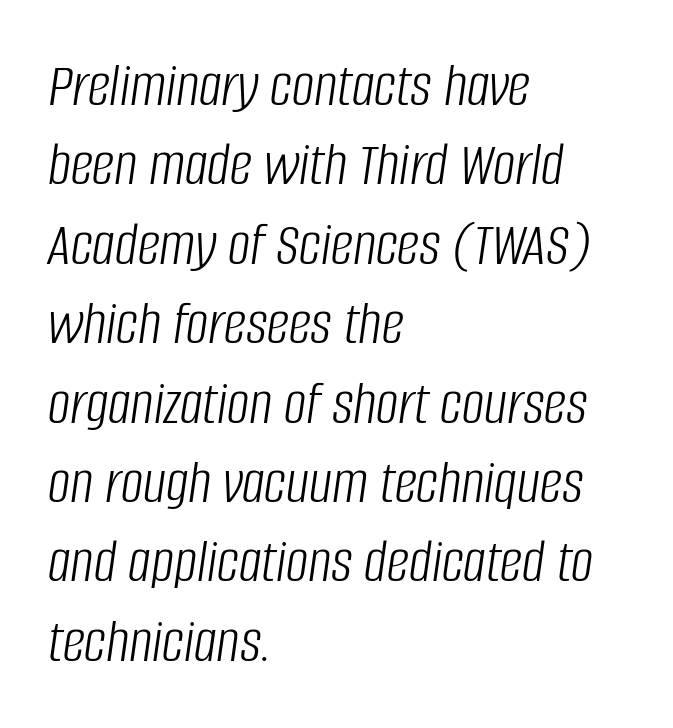
The image shows 63 px light, condensed type, italic (leaning right); set left-aligned, normal line spacing (1.26x), normal letter spacing, not underlined; low stroke contrast and a large x-height.
